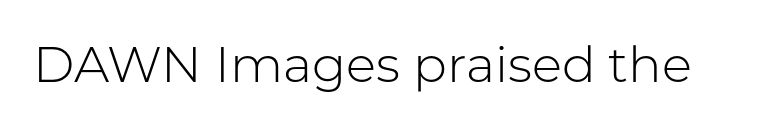
Stroke mass is kept to a normal reading level or below. Has an underline been added? It has not. This sample uses plain, unmodified letter spacing. Vertical strokes here are truly vertical.
